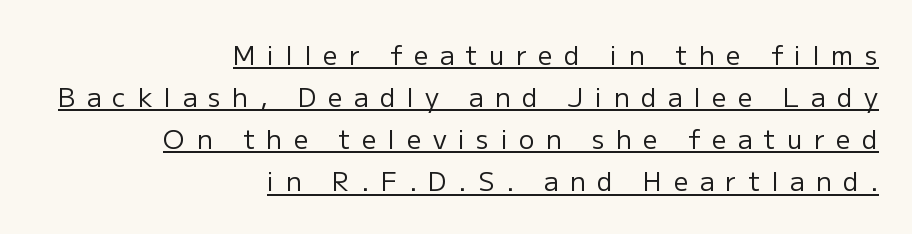
The image shows 26 px text type, upright; set right-aligned, normal line spacing (1.62x), unusually wide letter spacing (+0.44 em), underlined.
